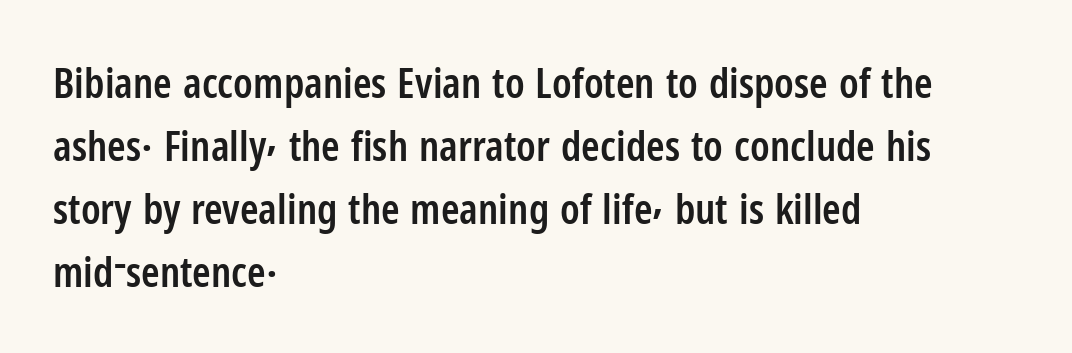
Q: Is the text bold? A: Semi-bold.
Q: Is the text italic (slanted)? A: No, it is upright.
Q: Is the typeface a serif or a sans-serif typeface? A: Sans-serif.
Q: Is the text underlined? A: No.
Q: How is the paragraph aligned? A: Left-aligned.
Q: Is the spacing between letters normal or unusually wide? A: Normal.
Q: Is the spacing between lines tight, normal or loose? A: Normal.
Q: Width (condensed, normal, or wide)? A: Condensed.
Q: Stroke contrast? A: Low.
Q: x-height? A: Medium.
Q: Monospaced? A: No.
